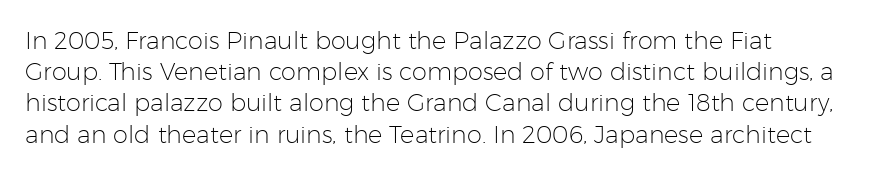
The image shows 24 px text type, upright; set normal line spacing (1.3x), normal letter spacing, not underlined.
